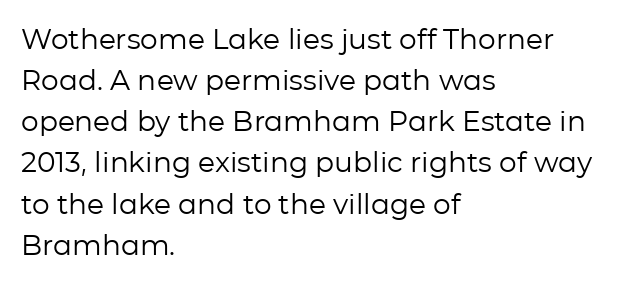
The image shows 28 px regular-weight sans-serif type, upright; set left-aligned, normal line spacing (1.47x), normal letter spacing, not underlined; low stroke contrast and a medium x-height.
